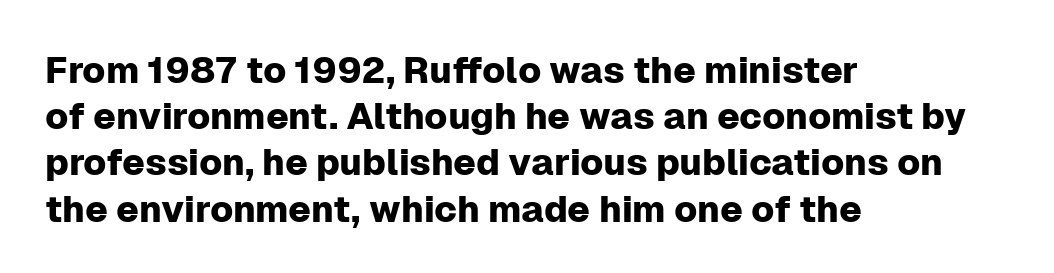
Between one letter and the next there's only the usual sliver of space. Type style note: lacks serifs. Horizontally, the lines are justified to the leading edge only. This is roman type, the default non-slanted kind. These lines are rendered in a variable-pitch font. The words here are not underlined.
